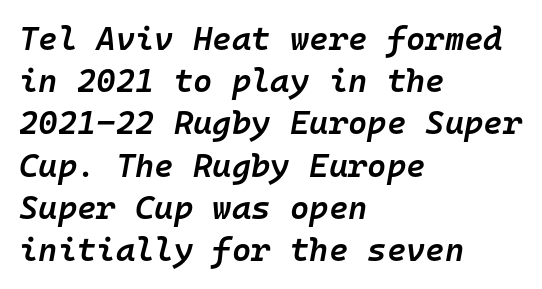
The image shows 33 px semibold type, italic (leaning right), monospaced; set left-aligned, normal line spacing (1.28x), normal letter spacing, not underlined; low stroke contrast and a medium x-height.
